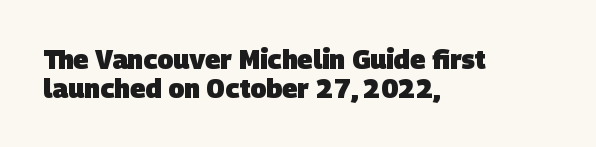
{"bold": "yes", "underline": "no", "align": "left", "line_spacing": "tight", "line_spacing_ratio": 1.11, "letter_spacing": "normal", "letter_spacing_em": 0.0, "glyph_px": 26}
